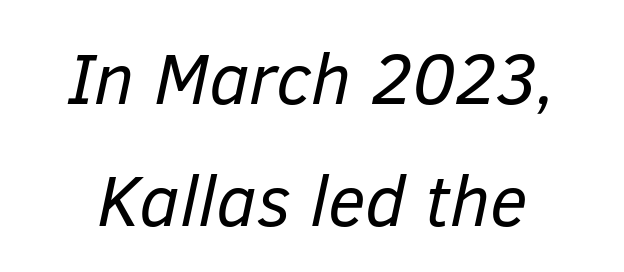
Stems and bowls with no extra thickness — not bold. The words here are not underlined. Is this a fixed-width face? No — the glyphs have proportional, varying widths. Would a proofreader flag this as italicized? Yes.
